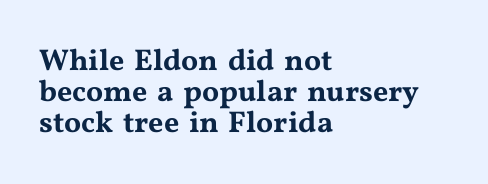
{"serif": "yes", "italic": "no", "width": "wide", "stroke_contrast": "medium", "x_height": "medium", "monospaced": "no", "underline": "no", "align": "left", "line_spacing": "tight", "line_spacing_ratio": 1.03, "letter_spacing": "normal", "letter_spacing_em": 0.0, "glyph_px": 30}
